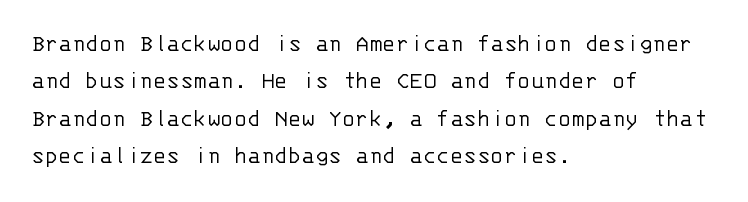
Q: Is the text bold? A: No.
Q: Is the text italic (slanted)? A: No, it is upright.
Q: Is the text underlined? A: No.
Q: How is the paragraph aligned? A: Left-aligned.
Q: Is the spacing between letters normal or unusually wide? A: Normal.
Q: Is the spacing between lines tight, normal or loose? A: Normal.
